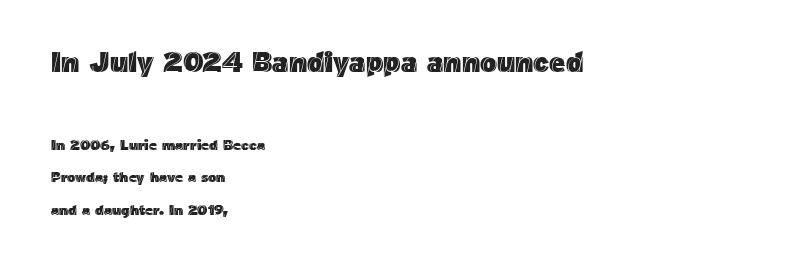
Between these two stacked blocks, the higher one wins on size. Honestly, the rows look like they've been pulled way apart. Spacing verdict: proportional, widths tailored to each character. No word sits above an underline. Is the letter spacing exaggerated? No — it looks like the ordinary default. The ragged edge is on the right, which tells us the setting is flush left.
